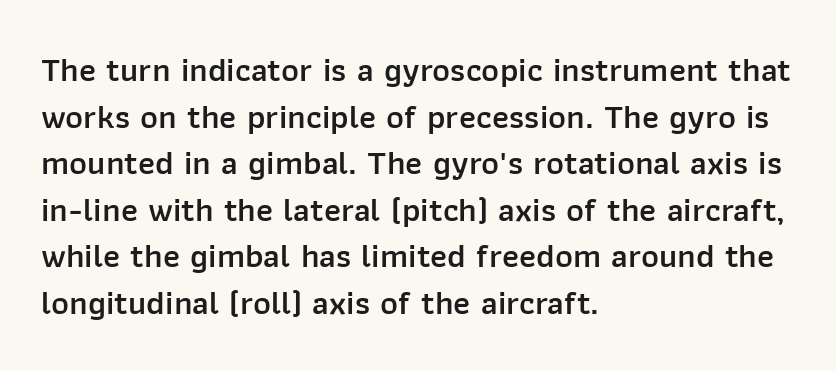
Is the letter spacing exaggerated? No — it looks like the ordinary default. Unmarked baselines from the first word to the last. Is there much room between lines? A standard amount, neither cramped nor airy. The rendering anchors every line to the left-hand side. This is the regular roman posture of the typeface. Grotesque or geometric, the face here clearly has no serifs.
